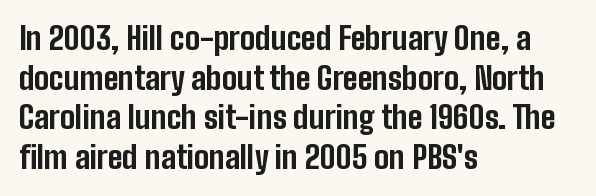
Decoration check: the copy has no underline. The line-height multiplier appears to be the usual default. Nobody touched the tracking dial on this one. Is this a fixed-width face? No — the glyphs have proportional, varying widths.
